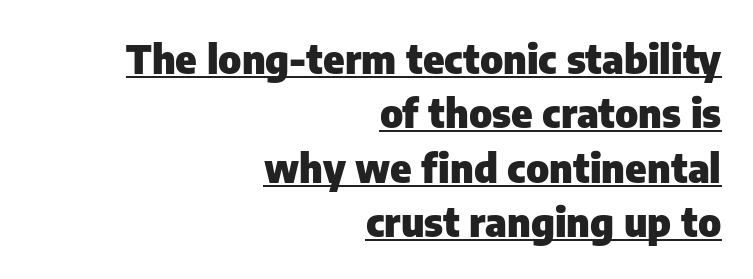
Q: Is the text bold? A: Yes.
Q: Is the text italic (slanted)? A: No, it is upright.
Q: Is the typeface a serif or a sans-serif typeface? A: Sans-serif.
Q: Is the text underlined? A: Yes.
Q: How is the paragraph aligned? A: Right-aligned.
Q: Is the spacing between letters normal or unusually wide? A: Normal.
Q: Is the spacing between lines tight, normal or loose? A: Normal.
Q: Width (condensed, normal, or wide)? A: Normal.
Q: Stroke contrast? A: Low.
Q: x-height? A: Medium.
Q: Monospaced? A: No.
